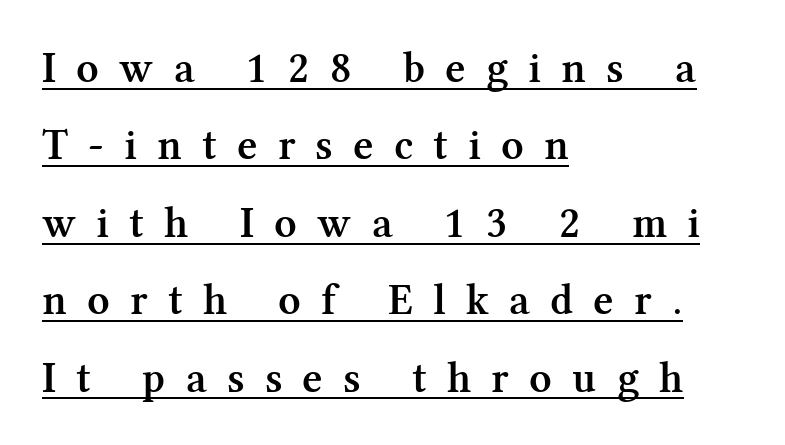
Q: Is the text bold? A: Semi-bold.
Q: Is the text italic (slanted)? A: No, it is upright.
Q: Is the typeface a serif or a sans-serif typeface? A: Serif.
Q: Is the text underlined? A: Yes.
Q: How is the paragraph aligned? A: Left-aligned.
Q: Is the spacing between letters normal or unusually wide? A: Unusually wide.
Q: Width (condensed, normal, or wide)? A: Normal.
Q: Stroke contrast? A: Medium.
Q: x-height? A: Medium.
Q: Monospaced? A: No.
